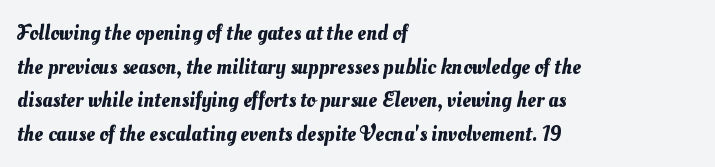
The image shows 22 px text type; set left-aligned, normal line spacing (1.53x), normal letter spacing, not underlined.
